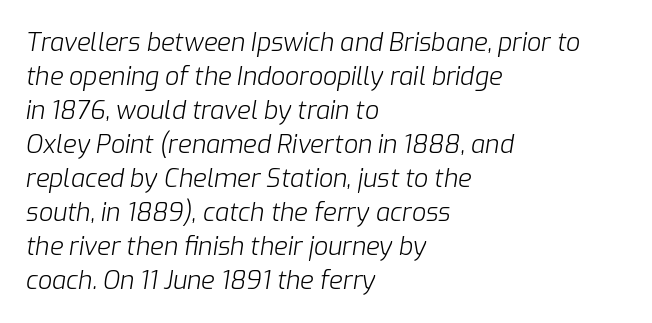
Q: Is the text bold? A: No.
Q: Is the text italic (slanted)? A: Yes, it leans right by about 9 degrees.
Q: Is the text underlined? A: No.
Q: How is the paragraph aligned? A: Left-aligned.
Q: Is the spacing between letters normal or unusually wide? A: Normal.
Q: Is the spacing between lines tight, normal or loose? A: Normal.
